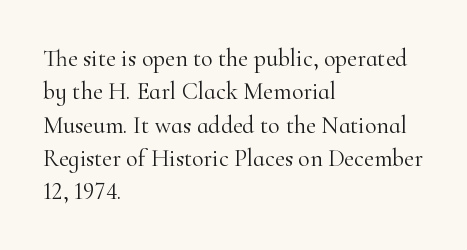
{"italic": "no", "bold": "no", "underline": "no", "align": "left", "line_spacing": "normal", "line_spacing_ratio": 1.39, "letter_spacing": "normal", "letter_spacing_em": 0.0, "glyph_px": 24}
